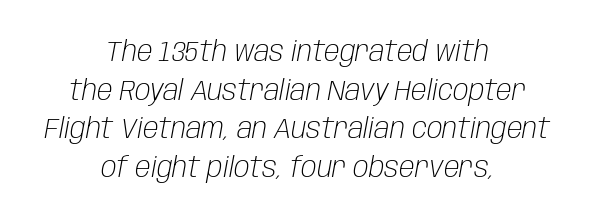
Q: Is the text bold? A: No.
Q: Is the text italic (slanted)? A: Yes, it leans right by about 10 degrees.
Q: Is the text underlined? A: No.
Q: How is the paragraph aligned? A: Centered.
Q: Is the spacing between letters normal or unusually wide? A: Normal.
Q: Is the spacing between lines tight, normal or loose? A: Normal.
Q: Width (condensed, normal, or wide)? A: Condensed.
Q: Stroke contrast? A: Low.
Q: x-height? A: Large.
Q: Monospaced? A: No.
